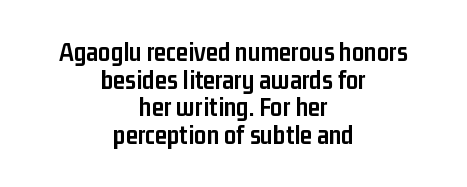
Q: Is the text bold? A: Yes.
Q: Is the text italic (slanted)? A: No, it is upright.
Q: Is the text underlined? A: No.
Q: How is the paragraph aligned? A: Centered.
Q: Is the spacing between letters normal or unusually wide? A: Normal.
Q: Is the spacing between lines tight, normal or loose? A: Tight.
